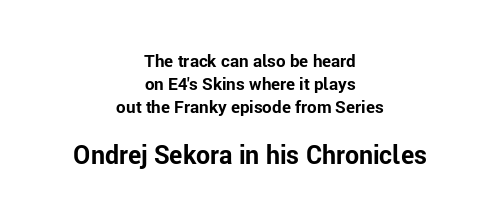
The image shows 25 px bold type, upright; set centered, normal line spacing (1.34x), normal letter spacing, not underlined; the second (bottom) block is 1.47x larger.
